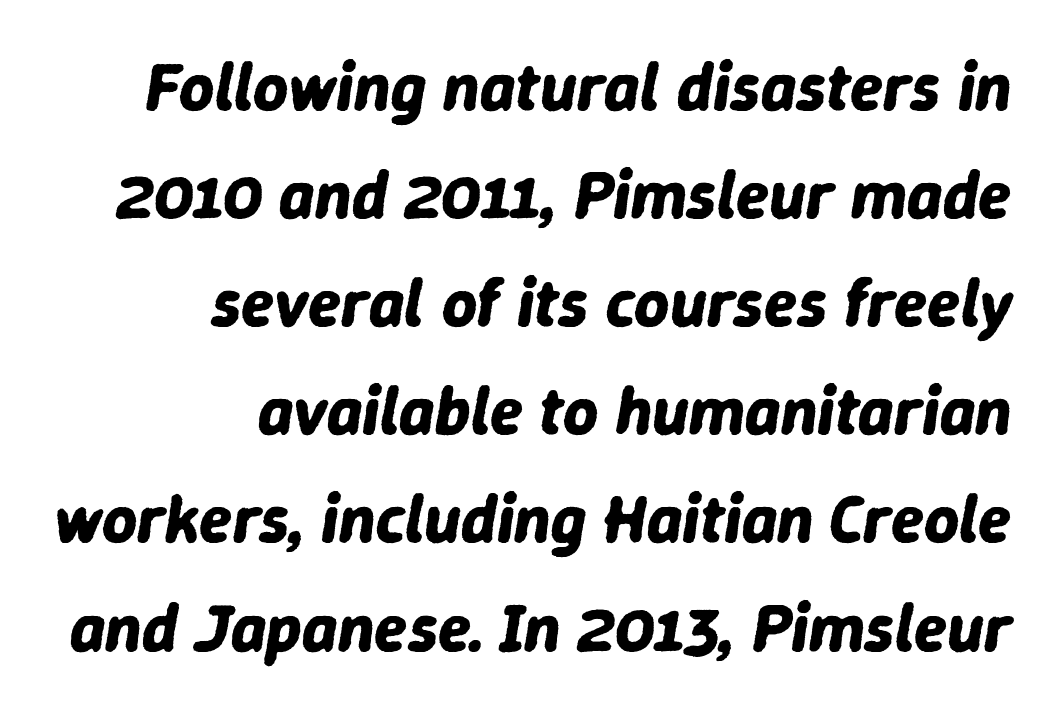
Underlining? Definitely not there. Here the glyphs are tracked normally, forming tight word shapes. You could not count columns in this text — the font is proportionally spaced. Leftover space on each line is placed entirely before the opening word. Bold? Absolutely — the strokes are thick and heavy. Every character sits at an angle, as italics do.
